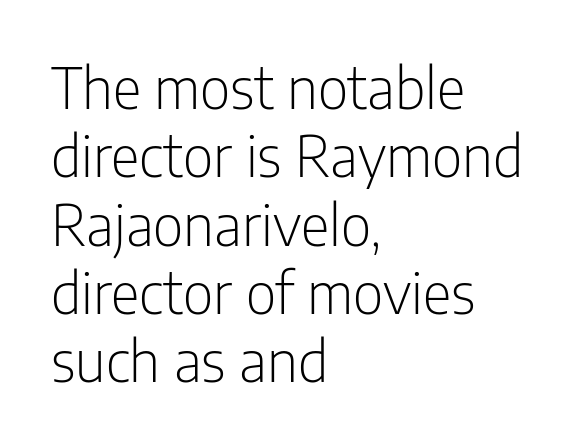
The letters advance in unequal steps, a hallmark of proportional type. Bold? No — there's no thickening of the strokes. A bare baseline throughout the passage. In terms of posture, this sample is upright. These lines keep a tight, regular rhythm from letter to letter.
